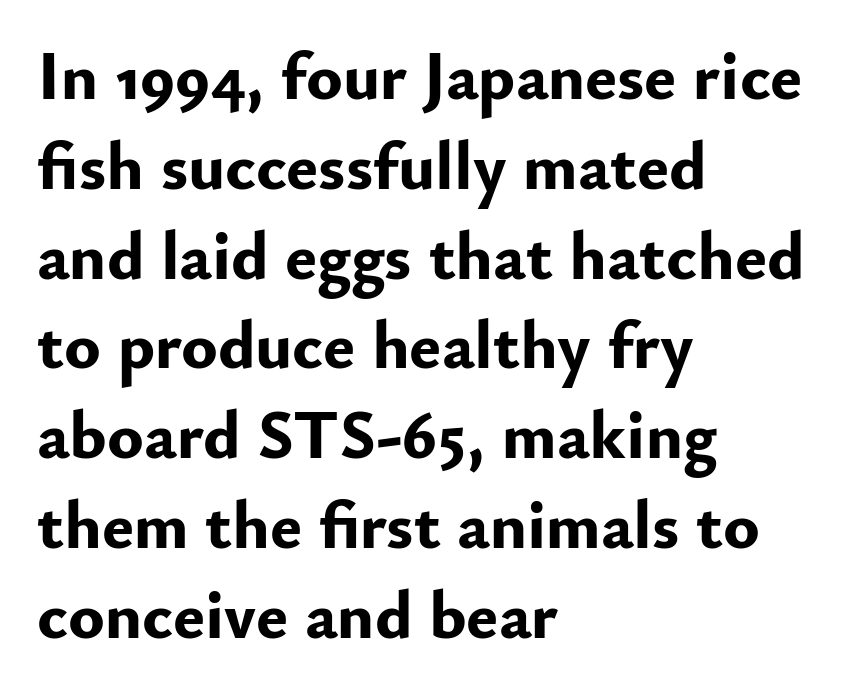
Q: Is the text bold? A: Yes.
Q: Is the text italic (slanted)? A: No, it is upright.
Q: Is the typeface a serif or a sans-serif typeface? A: Sans-serif.
Q: Is the text underlined? A: No.
Q: How is the paragraph aligned? A: Left-aligned.
Q: Is the spacing between letters normal or unusually wide? A: Normal.
Q: Is the spacing between lines tight, normal or loose? A: Normal.
Q: Width (condensed, normal, or wide)? A: Normal.
Q: Stroke contrast? A: Low.
Q: x-height? A: Small.
Q: Monospaced? A: No.
